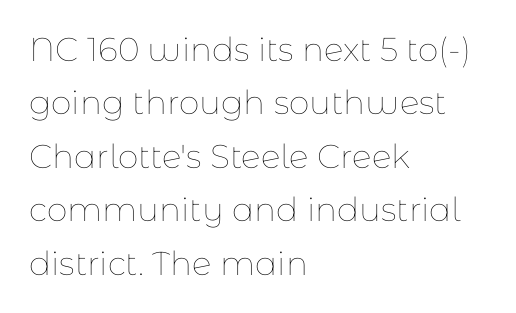
Q: Is the text bold? A: No.
Q: Is the text italic (slanted)? A: No, it is upright.
Q: Is the text underlined? A: No.
Q: How is the paragraph aligned? A: Left-aligned.
Q: Is the spacing between letters normal or unusually wide? A: Normal.
Q: Is the spacing between lines tight, normal or loose? A: Normal.
Q: Width (condensed, normal, or wide)? A: Normal.
Q: Stroke contrast? A: Low.
Q: x-height? A: Medium.
Q: Monospaced? A: No.
